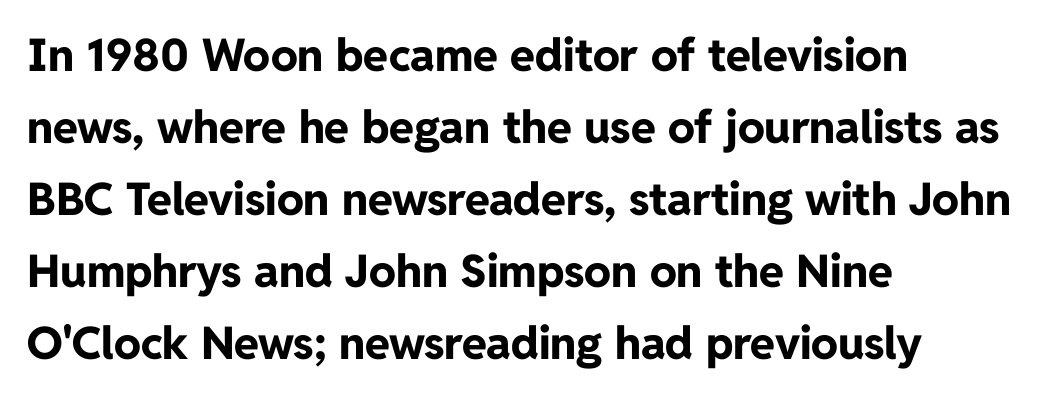
Q: Is the text bold? A: Yes.
Q: Is the text italic (slanted)? A: No, it is upright.
Q: Is the typeface a serif or a sans-serif typeface? A: Sans-serif.
Q: Is the text underlined? A: No.
Q: How is the paragraph aligned? A: Left-aligned.
Q: Is the spacing between letters normal or unusually wide? A: Normal.
Q: Is the spacing between lines tight, normal or loose? A: Normal.
Q: Width (condensed, normal, or wide)? A: Normal.
Q: Stroke contrast? A: Low.
Q: x-height? A: Medium.
Q: Monospaced? A: No.
